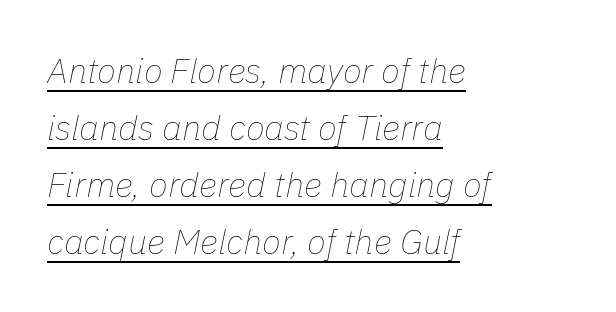
The passage shown stacks its lines at a standard gap. Between one letter and the next there's only the usual sliver of space. Proportional: the letters do not fall into vertical columns. A classic flush-left, rag-right setting is used for this passage. Looks like someone drew a line under every word here.
